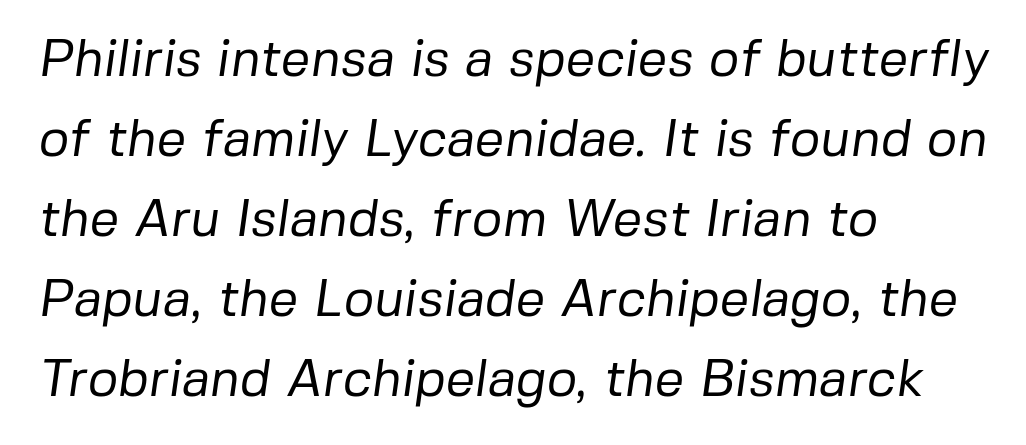
Q: Is the text bold? A: No.
Q: Is the typeface a serif or a sans-serif typeface? A: Sans-serif.
Q: Is the text underlined? A: No.
Q: How is the paragraph aligned? A: Left-aligned.
Q: Is the spacing between letters normal or unusually wide? A: Normal.
Q: Is the spacing between lines tight, normal or loose? A: Normal.
Q: Width (condensed, normal, or wide)? A: Normal.
Q: Stroke contrast? A: Low.
Q: x-height? A: Medium.
Q: Monospaced? A: No.
